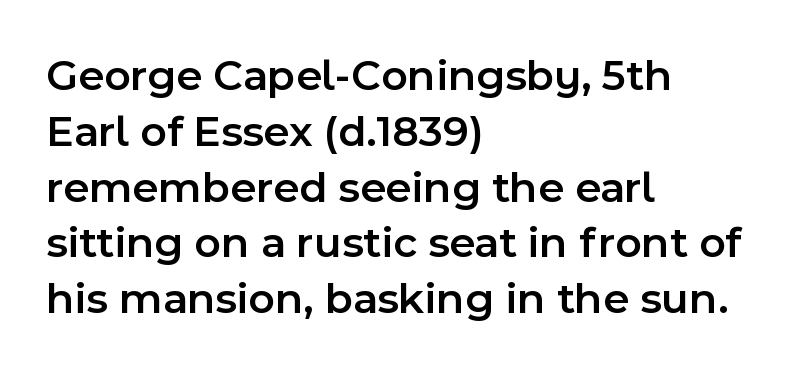
A semibold gives these letters moderate extra thickness, short of bold. Nope, no serifs anywhere on these letters. Horizontally, the lines are justified to the leading edge only. Designer's note — italics off, roman on. Just letters on the line, the space beneath them empty.
